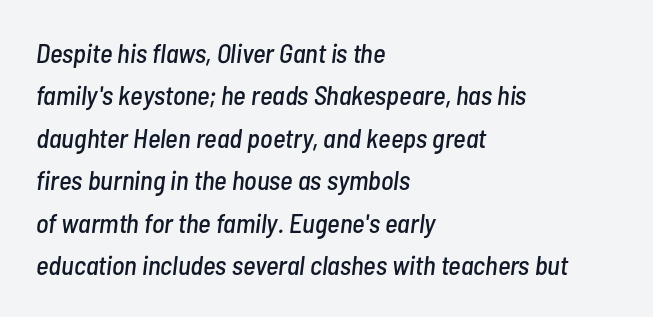
Q: Is the text italic (slanted)? A: Yes, it leans right by about 7 degrees.
Q: Is the text underlined? A: No.
Q: How is the paragraph aligned? A: Left-aligned.
Q: Is the spacing between letters normal or unusually wide? A: Normal.
Q: Is the spacing between lines tight, normal or loose? A: Normal.
